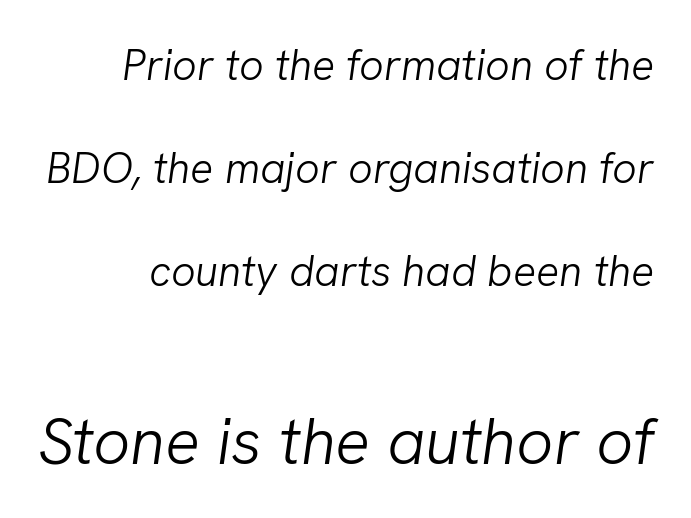
Slant detected: the letters are inclined. The passage shown is typed in a proportional face where columns would drift. The composition opens small and finishes big. The words here are not underlined. This sample trades compactness for vertical openness between lines. These lines keep a tight, regular rhythm from letter to letter.
